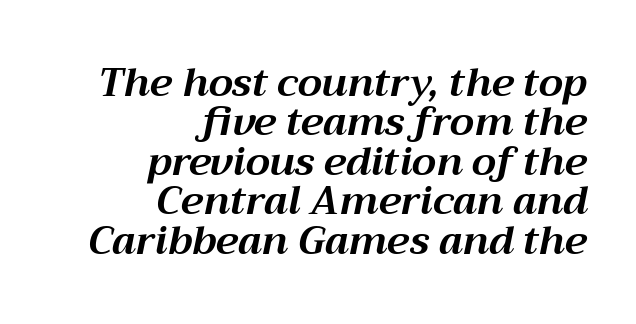
Reading down the block, your eye finds every line finishing at a fixed right position. The passage shown is emphatically bold. Nothing unusual about the tracking: characters are spaced as the font intends. The string is rendered with underlining switched off. Notice how descenders almost collide with the ascenders below — that's tight leading. Quick note: italic.
